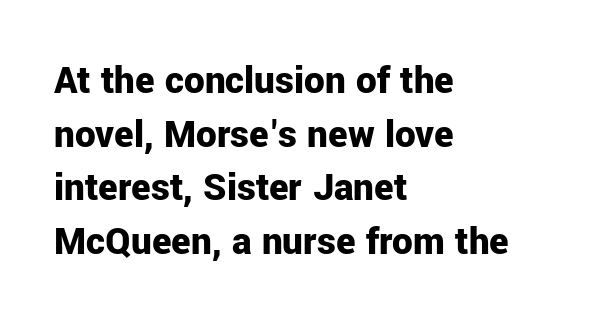
{"serif": "no", "italic": "no", "bold": "yes", "weight": "bold", "width": "normal", "stroke_contrast": "low", "x_height": "medium", "monospaced": "no", "underline": "no", "align": "left", "line_spacing": "normal", "line_spacing_ratio": 1.31, "letter_spacing": "normal", "letter_spacing_em": 0.0, "glyph_px": 41}
